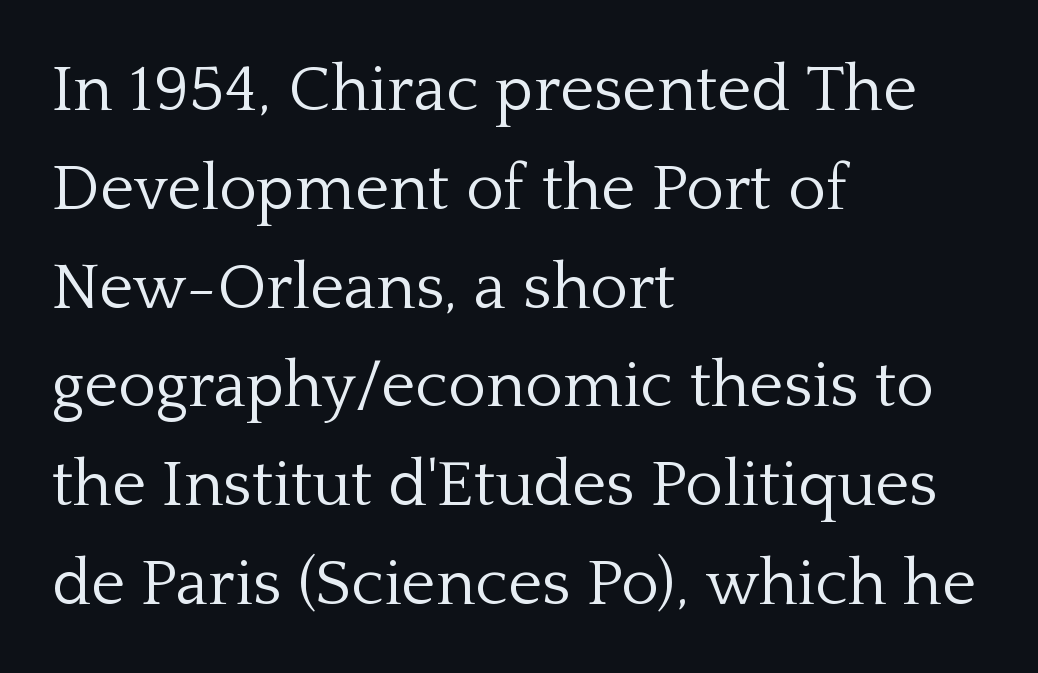
{"serif": "yes", "italic": "no", "bold": "no", "weight": "light", "width": "normal", "stroke_contrast": "low", "x_height": "medium", "monospaced": "no", "underline": "no", "align": "left", "line_spacing": "normal", "line_spacing_ratio": 1.52, "letter_spacing": "normal", "letter_spacing_em": 0.0, "glyph_px": 65}
